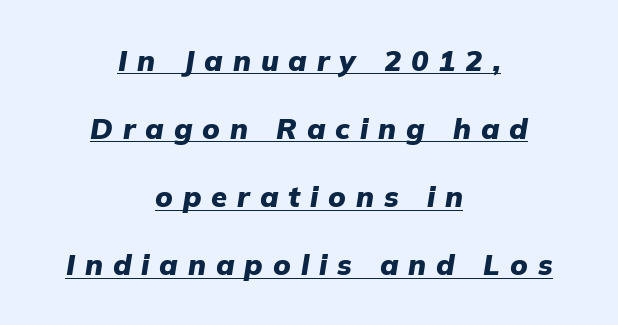
{"italic": "yes", "lean": "right", "slant_degrees": 9, "bold": "yes", "weight": "heavy", "width": "normal", "stroke_contrast": "low", "x_height": "medium", "monospaced": "no", "underline": "yes", "align": "center", "line_spacing": "loose", "line_spacing_ratio": 2.35, "letter_spacing": "wide", "letter_spacing_em": 0.34, "glyph_px": 29}
